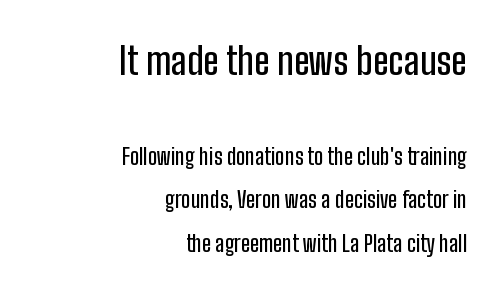
The image shows 38 px condensed sans-serif type, upright; set right-aligned, loose line spacing (1.98x), normal letter spacing, not underlined; the first (top) block is 1.73x larger; low stroke contrast and a medium x-height.
